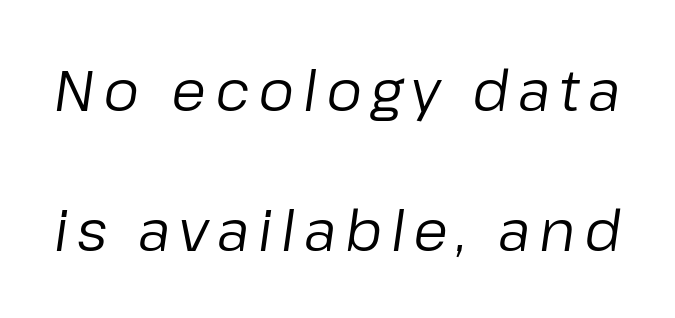
The image shows 57 px regular-weight type, italic (leaning right); set loose line spacing (2.45x), not underlined; low stroke contrast and a medium x-height.
